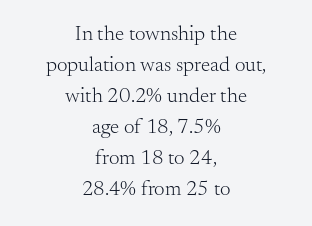
{"italic": "no", "bold": "no", "underline": "no", "align": "center", "line_spacing": "normal", "line_spacing_ratio": 1.48, "letter_spacing": "normal", "letter_spacing_em": 0.0, "glyph_px": 21}
